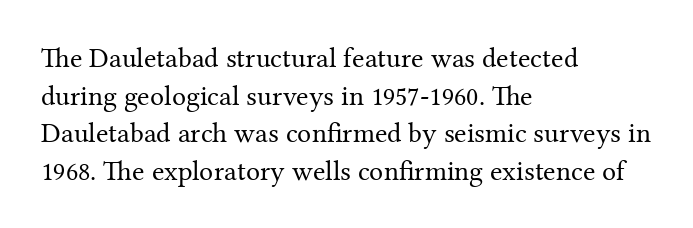
{"serif": "yes", "italic": "no", "bold": "no", "weight": "regular", "width": "normal", "stroke_contrast": "medium", "x_height": "medium", "monospaced": "no", "underline": "no", "align": "left", "line_spacing": "normal", "line_spacing_ratio": 1.34, "letter_spacing": "normal", "letter_spacing_em": 0.0, "glyph_px": 28}
